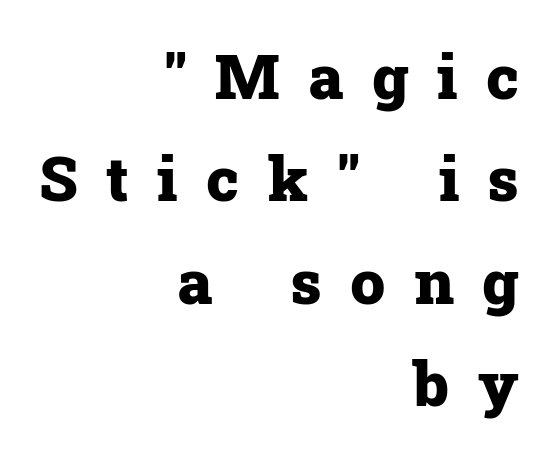
{"serif": "yes", "italic": "no", "bold": "yes", "weight": "heavy", "width": "normal", "stroke_contrast": "low", "x_height": "medium", "monospaced": "no", "underline": "no", "align": "right", "line_spacing": "normal", "line_spacing_ratio": 1.65, "letter_spacing": "wide", "letter_spacing_em": 0.46, "glyph_px": 62}
